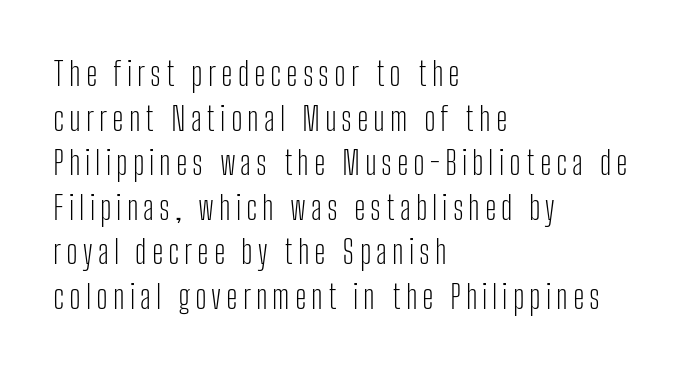
{"serif": "no", "italic": "no", "bold": "no", "weight": "light", "width": "condensed", "stroke_contrast": "low", "x_height": "medium", "monospaced": "no", "underline": "no", "align": "left", "line_spacing": "normal", "line_spacing_ratio": 1.35, "glyph_px": 33}
